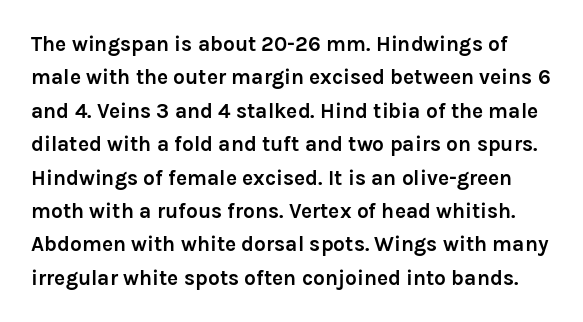
Words appear dense and cohesive because spacing is normal. The characters look thick and weighty, a clear bold. The gap between lines stays unmarked. Summary of vertical rhythm: regular, with standard interline spacing. Characters remain perfectly vertical along every line.
